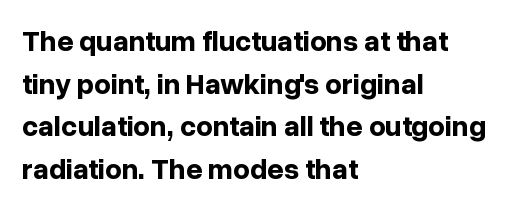
Q: Is the text bold? A: Yes.
Q: Is the text italic (slanted)? A: No, it is upright.
Q: Is the typeface a serif or a sans-serif typeface? A: Sans-serif.
Q: Is the text underlined? A: No.
Q: How is the paragraph aligned? A: Left-aligned.
Q: Is the spacing between letters normal or unusually wide? A: Normal.
Q: Is the spacing between lines tight, normal or loose? A: Normal.
Q: Width (condensed, normal, or wide)? A: Normal.
Q: Stroke contrast? A: Low.
Q: x-height? A: Medium.
Q: Monospaced? A: No.
